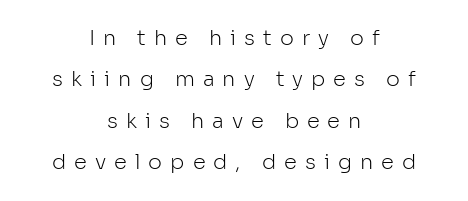
Q: Is the text bold? A: No.
Q: Is the text italic (slanted)? A: No, it is upright.
Q: Is the text underlined? A: No.
Q: How is the paragraph aligned? A: Centered.
Q: Is the spacing between letters normal or unusually wide? A: Unusually wide.
Q: Is the spacing between lines tight, normal or loose? A: Loose.
